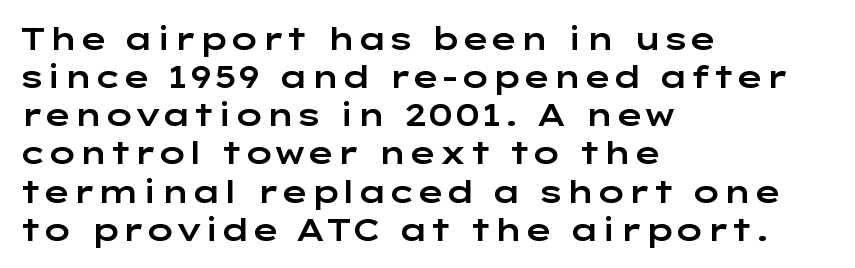
The type is set solid horizontally, with unmodified tracking. Rendered with straight, roman letterforms. The face used here is proportionally spaced, like ordinary book or web type. Bare-footed words on every line. The text was rendered using a sans face with plain stroke endings.
